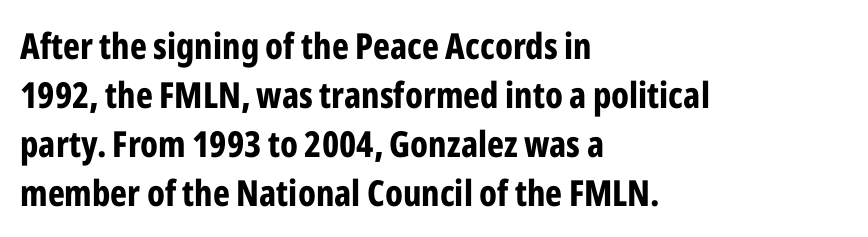
{"serif": "no", "italic": "no", "bold": "yes", "weight": "bold", "width": "condensed", "stroke_contrast": "low", "x_height": "medium", "monospaced": "no", "underline": "no", "align": "left", "line_spacing": "normal", "line_spacing_ratio": 1.36, "letter_spacing": "normal", "letter_spacing_em": 0.0, "glyph_px": 36}
